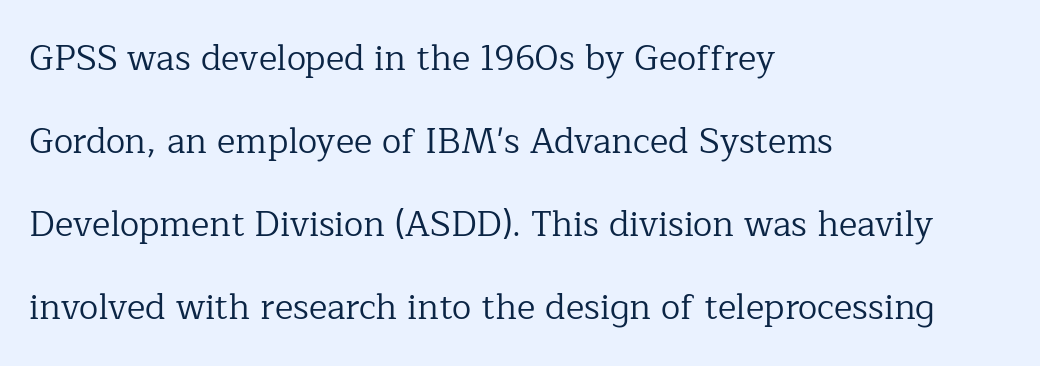
{"serif": "yes", "italic": "no", "bold": "no", "weight": "regular", "width": "normal", "stroke_contrast": "low", "x_height": "medium", "monospaced": "no", "underline": "no", "align": "left", "line_spacing": "loose", "line_spacing_ratio": 2.37, "letter_spacing": "normal", "letter_spacing_em": 0.0, "glyph_px": 35}
